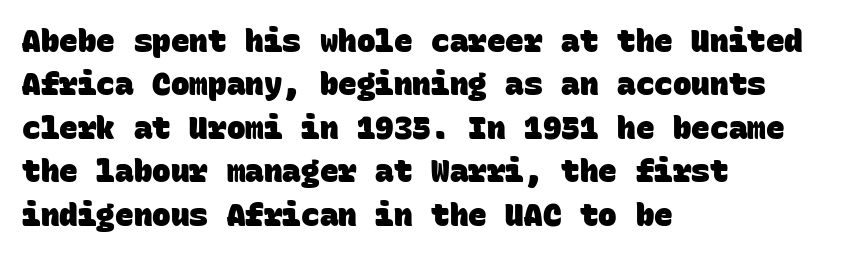
{"serif": "no", "bold": "yes", "weight": "heavy", "width": "normal", "stroke_contrast": "low", "x_height": "large", "monospaced": "yes", "underline": "no", "align": "left", "line_spacing": "normal", "line_spacing_ratio": 1.4, "letter_spacing": "normal", "letter_spacing_em": 0.0, "glyph_px": 31}
